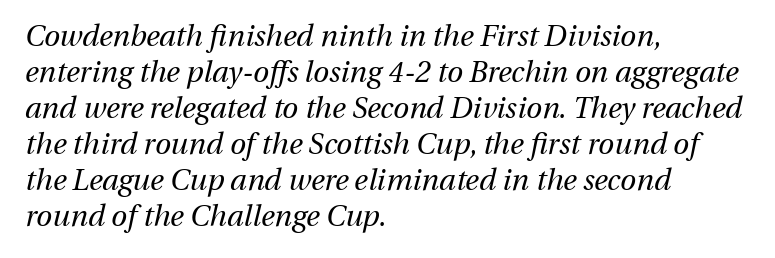
The image shows 29 px regular-weight type, italic (leaning right); set left-aligned, line spacing 1.24x, normal letter spacing, not underlined; medium stroke contrast and a medium x-height.
